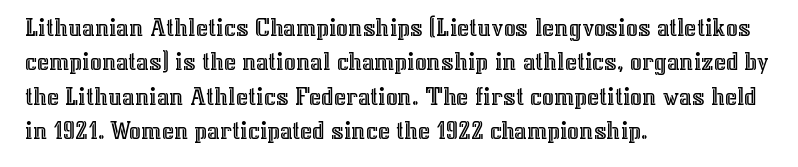
Here the glyphs are tracked normally, forming tight word shapes. Notice how the passage keeps a crisp vertical edge on the left only. A normal amount of white space separates one row of letters from the next. The string is rendered with underlining switched off.
